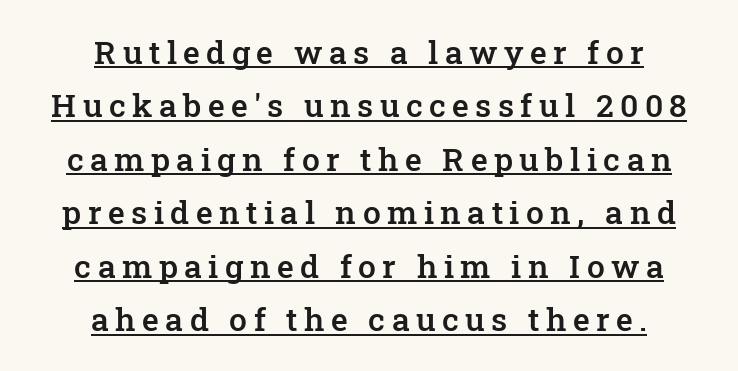
{"serif": "yes", "italic": "no", "bold": "semi", "weight": "semibold", "width": "normal", "stroke_contrast": "low", "x_height": "medium", "monospaced": "no", "underline": "yes", "align": "center", "line_spacing": "normal", "line_spacing_ratio": 1.67, "letter_spacing": "wide", "letter_spacing_em": 0.2, "glyph_px": 32}
